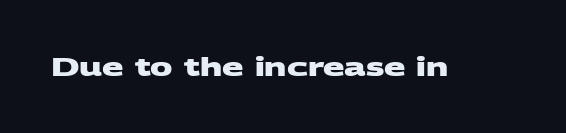
The image shows 25 px bold type; set normal letter spacing, not underlined.
